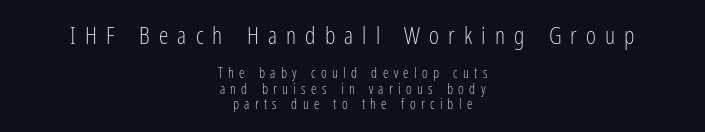
The image shows 24 px text type, upright; set centered, tight line spacing (1.09x), unusually wide letter spacing (+0.38 em), not underlined; the first (top) block is 1.71x larger.
